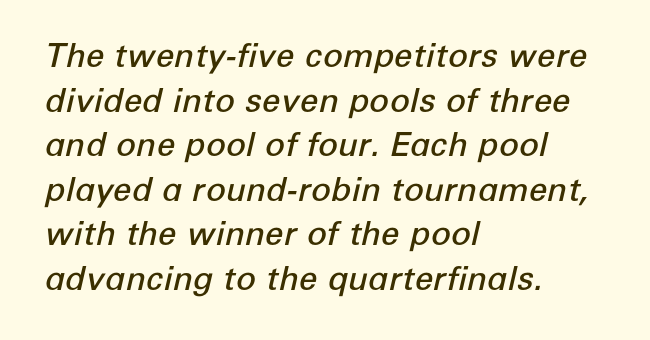
Descender tails drop into unmarked territory. Whoever set this chose a conventional vertical rhythm. This is oblique type, the kind used for emphasis or titles. Each line starts at the same left margin while the right side varies. In terms of weight, the rendering is demibold, just under bold. There is no visible air inserted between adjacent glyphs.
